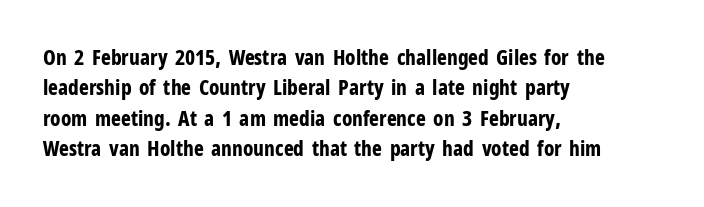
{"italic": "no", "bold": "yes", "underline": "no", "align": "left", "line_spacing": "normal", "line_spacing_ratio": 1.45, "letter_spacing": "normal", "letter_spacing_em": 0.0, "glyph_px": 21}
